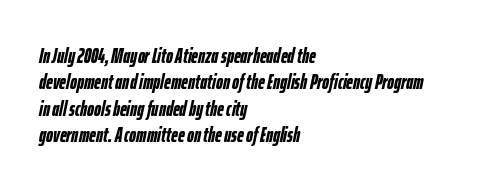
{"italic": "yes", "lean": "right", "slant_degrees": 12, "bold": "yes", "underline": "no", "align": "left", "line_spacing": "normal", "line_spacing_ratio": 1.26, "letter_spacing": "normal", "letter_spacing_em": 0.0, "glyph_px": 21}
